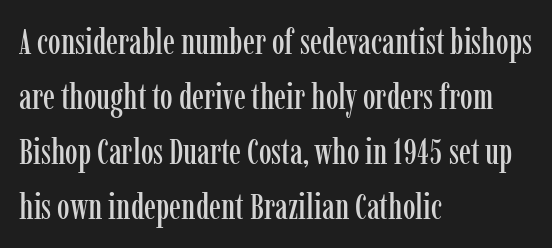
{"serif": "yes", "italic": "no", "width": "condensed", "stroke_contrast": "low", "x_height": "medium", "monospaced": "no", "underline": "no", "align": "left", "line_spacing": "normal", "line_spacing_ratio": 1.53, "letter_spacing": "normal", "letter_spacing_em": 0.0, "glyph_px": 36}
